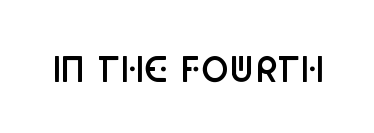
{"serif": "no", "italic": "no", "bold": "semi", "weight": "semibold", "width": "condensed", "stroke_contrast": "low", "x_height": "large", "monospaced": "no", "underline": "no", "letter_spacing": "normal", "letter_spacing_em": 0.0, "glyph_px": 34}
